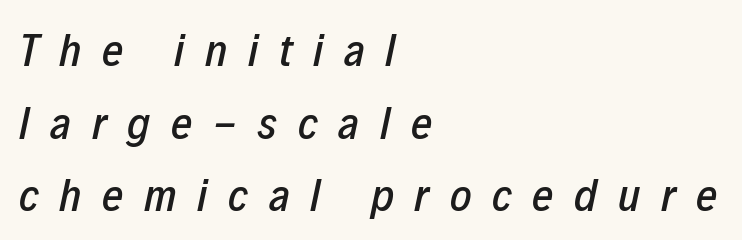
{"italic": "yes", "lean": "right", "slant_degrees": 12, "width": "condensed", "stroke_contrast": "low", "x_height": "medium", "monospaced": "no", "underline": "no", "align": "left", "line_spacing": "normal", "line_spacing_ratio": 1.58, "letter_spacing": "wide", "letter_spacing_em": 0.45, "glyph_px": 46}
